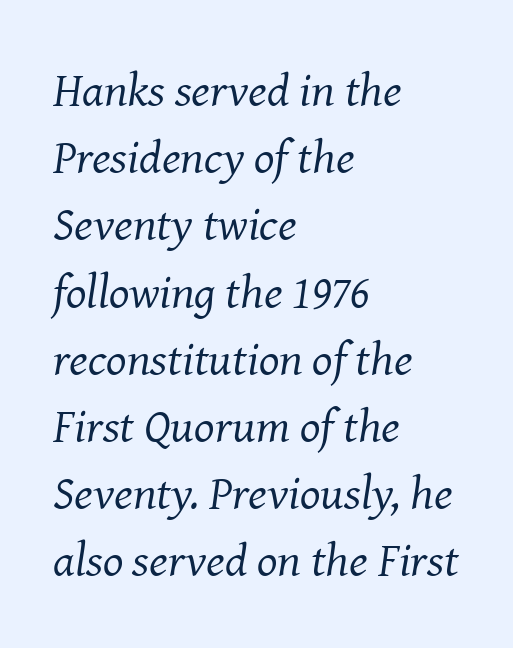
Yep, those are serifs on the letters. The baseline area is clear. The lettering tilts uniformly, giving the passage an italic look. No extra tracking has been applied to these lines. The passage shown is typed in a proportional face where columns would drift.
